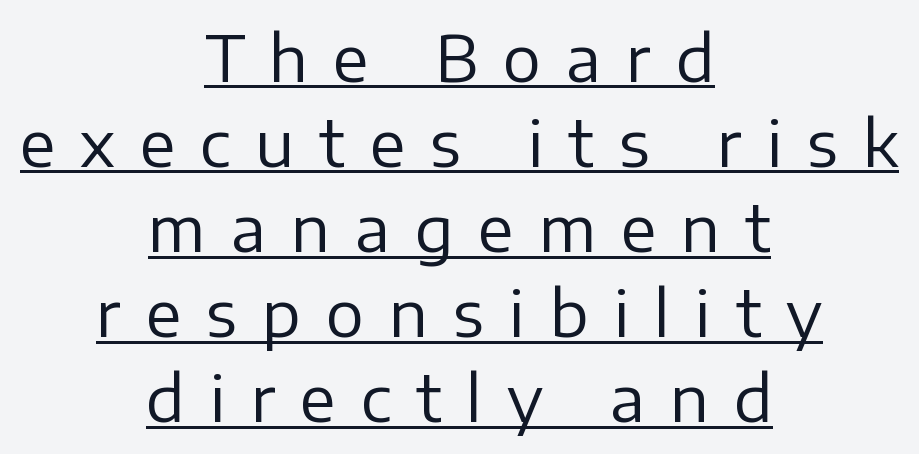
Q: Is the text bold? A: No.
Q: Is the text italic (slanted)? A: No, it is upright.
Q: Is the typeface a serif or a sans-serif typeface? A: Sans-serif.
Q: Is the text underlined? A: Yes.
Q: How is the paragraph aligned? A: Centered.
Q: Is the spacing between letters normal or unusually wide? A: Unusually wide.
Q: Is the spacing between lines tight, normal or loose? A: Normal.
Q: Width (condensed, normal, or wide)? A: Normal.
Q: Stroke contrast? A: Low.
Q: x-height? A: Medium.
Q: Monospaced? A: No.
